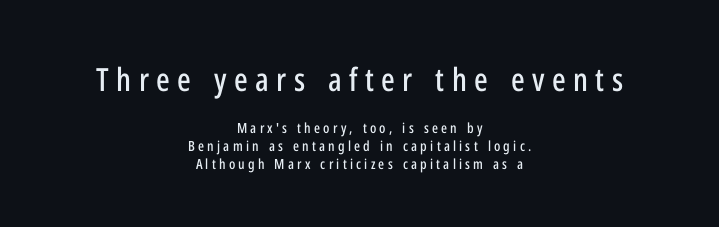
The image shows 32 px condensed sans-serif type, upright; set centered, normal line spacing (1.27x), unusually wide letter spacing (+0.23 em), not underlined; the first (top) block is 2.29x larger; low stroke contrast and a medium x-height.
